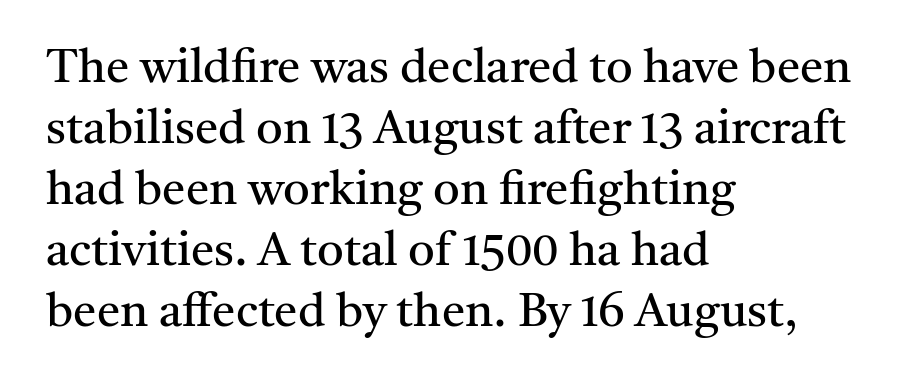
{"serif": "yes", "italic": "no", "bold": "no", "weight": "regular", "width": "normal", "stroke_contrast": "medium", "x_height": "medium", "monospaced": "no", "underline": "no", "align": "left", "line_spacing": "normal", "line_spacing_ratio": 1.3, "letter_spacing": "normal", "letter_spacing_em": 0.0, "glyph_px": 47}
